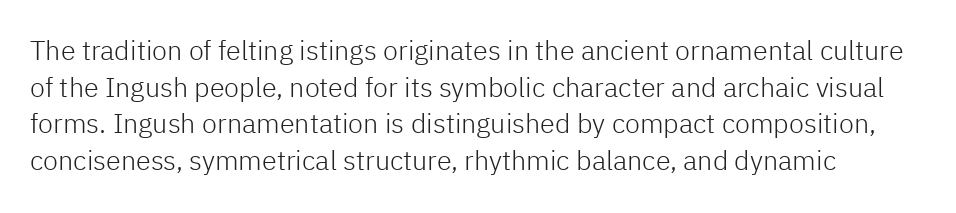
Reading down the block, your eye returns to a fixed left position each line. Do the letters lean? They stand straight. The strip under each line holds only bare page. Bold? No — there's no thickening of the strokes. Line spacing here is normal. Glyph-to-glyph distance matches everyday printed text.
